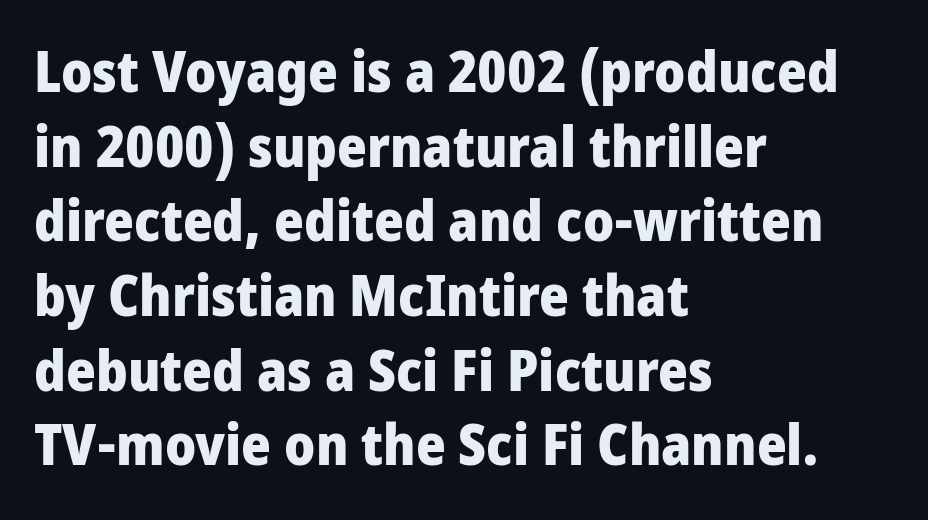
{"serif": "no", "italic": "no", "bold": "yes", "weight": "heavy", "width": "condensed", "stroke_contrast": "low", "x_height": "large", "monospaced": "no", "underline": "no", "align": "left", "line_spacing": "normal", "line_spacing_ratio": 1.31, "letter_spacing": "normal", "letter_spacing_em": 0.0, "glyph_px": 57}
